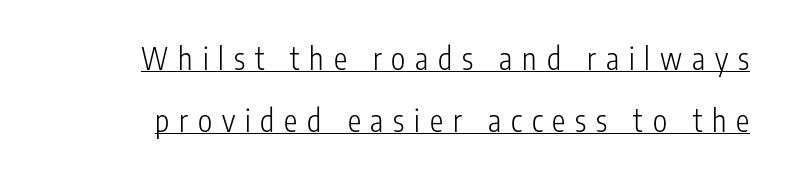
Q: Is the text bold? A: No.
Q: Is the text italic (slanted)? A: No, it is upright.
Q: Is the typeface a serif or a sans-serif typeface? A: Sans-serif.
Q: Is the text underlined? A: Yes.
Q: Is the spacing between letters normal or unusually wide? A: Unusually wide.
Q: Is the spacing between lines tight, normal or loose? A: Loose.
Q: Width (condensed, normal, or wide)? A: Condensed.
Q: Stroke contrast? A: Low.
Q: x-height? A: Medium.
Q: Monospaced? A: No.
